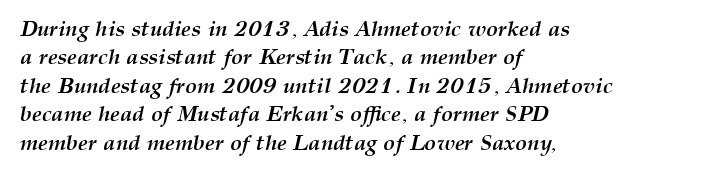
Q: Is the text bold? A: Yes.
Q: Is the text italic (slanted)? A: Yes, it leans right by about 12 degrees.
Q: Is the text underlined? A: No.
Q: How is the paragraph aligned? A: Left-aligned.
Q: Is the spacing between letters normal or unusually wide? A: Normal.
Q: Is the spacing between lines tight, normal or loose? A: Normal.
